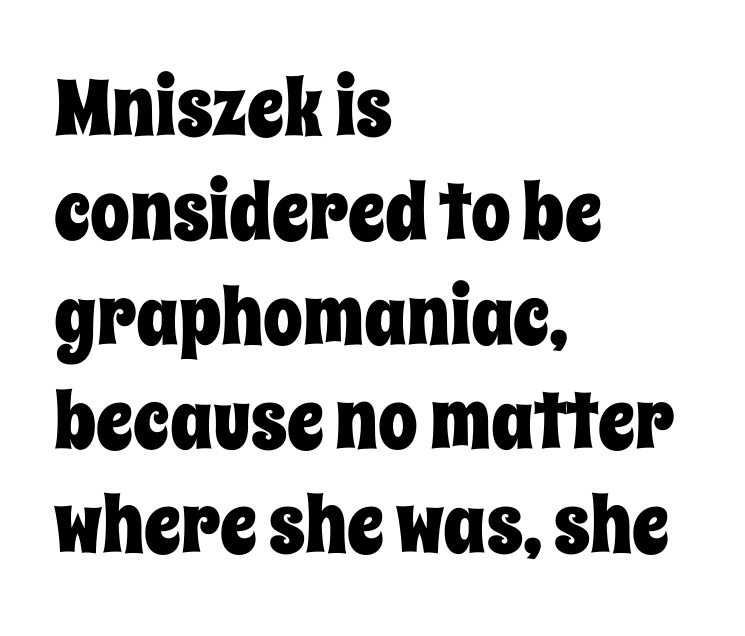
Each line starts at the same left margin while the right side varies. A typesetter would call this proportional, since set widths differ per character. Quick note: interline space is typical. The rendering keeps characters at their native spacing.
